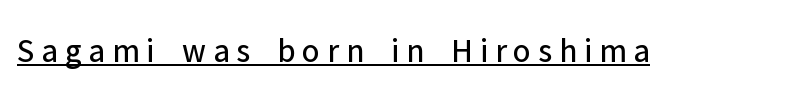
{"serif": "no", "italic": "no", "bold": "no", "weight": "regular", "width": "normal", "stroke_contrast": "low", "x_height": "medium", "monospaced": "no", "underline": "yes", "letter_spacing": "wide", "letter_spacing_em": 0.2, "glyph_px": 34}
